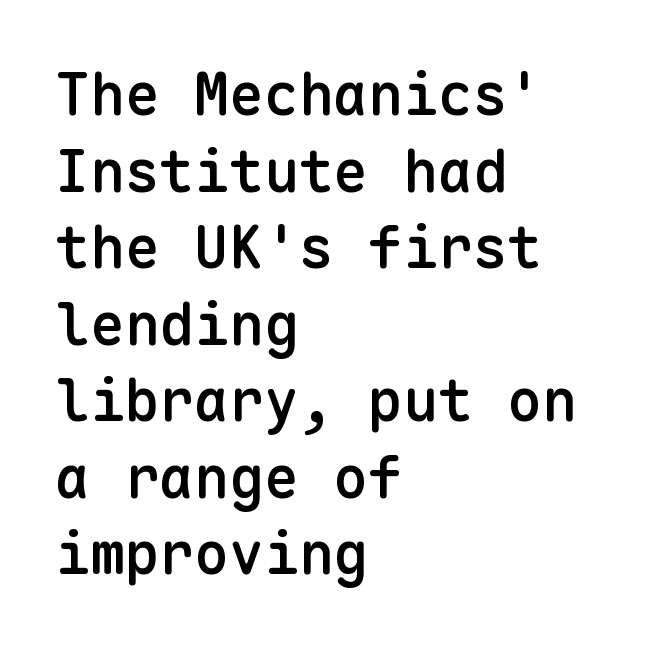
Q: Is the text bold? A: Semi-bold.
Q: Is the text italic (slanted)? A: No, it is upright.
Q: Is the typeface a serif or a sans-serif typeface? A: Sans-serif.
Q: Is the text underlined? A: No.
Q: How is the paragraph aligned? A: Left-aligned.
Q: Is the spacing between letters normal or unusually wide? A: Normal.
Q: Is the spacing between lines tight, normal or loose? A: Normal.
Q: Width (condensed, normal, or wide)? A: Normal.
Q: Stroke contrast? A: Low.
Q: x-height? A: Medium.
Q: Monospaced? A: Yes.
